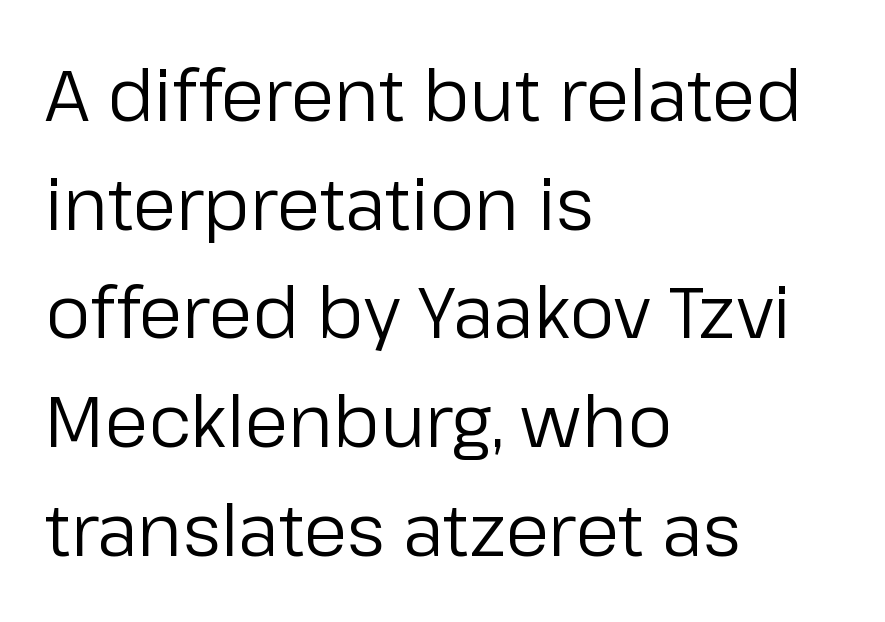
The image shows 71 px regular-weight sans-serif type, upright; set left-aligned, normal line spacing (1.53x), normal letter spacing, not underlined; low stroke contrast and a medium x-height.
